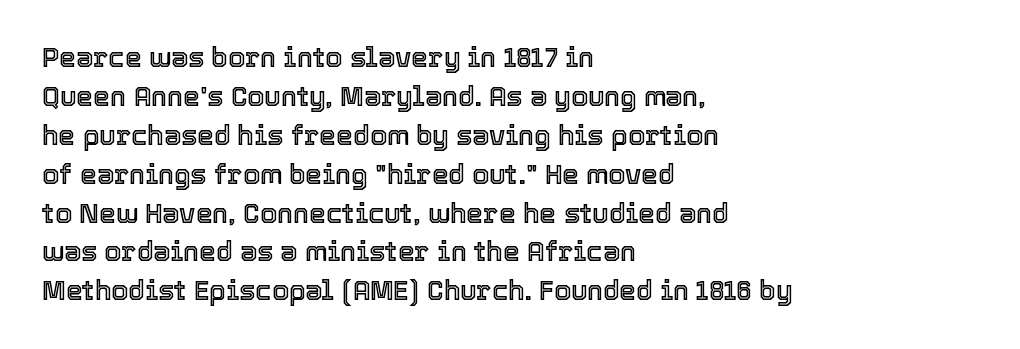
{"italic": "no", "underline": "no", "align": "left", "line_spacing": "normal", "line_spacing_ratio": 1.44, "letter_spacing": "normal", "letter_spacing_em": 0.0, "glyph_px": 27}
